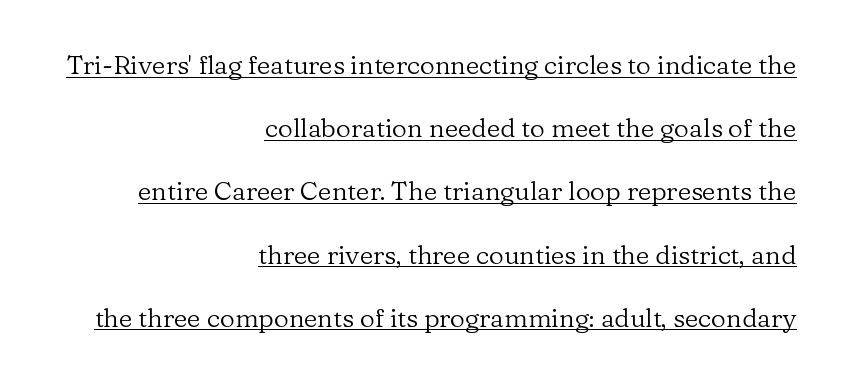
Unlike italic type, these characters show no tilt at all. The letterforms sit shoulder to shoulder at normal distance. The cut favours lightness, reaching ordinary text weight at its darkest. Caption: lettering with a line underneath. In CSS terms this would be text-align: right.
